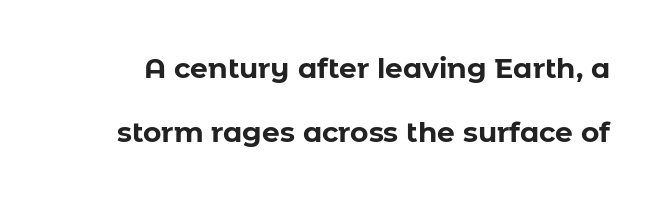
{"serif": "no", "italic": "no", "bold": "yes", "weight": "bold", "width": "normal", "stroke_contrast": "low", "x_height": "medium", "monospaced": "no", "underline": "no", "line_spacing": "loose", "line_spacing_ratio": 2.27, "letter_spacing": "normal", "letter_spacing_em": 0.0, "glyph_px": 28}
